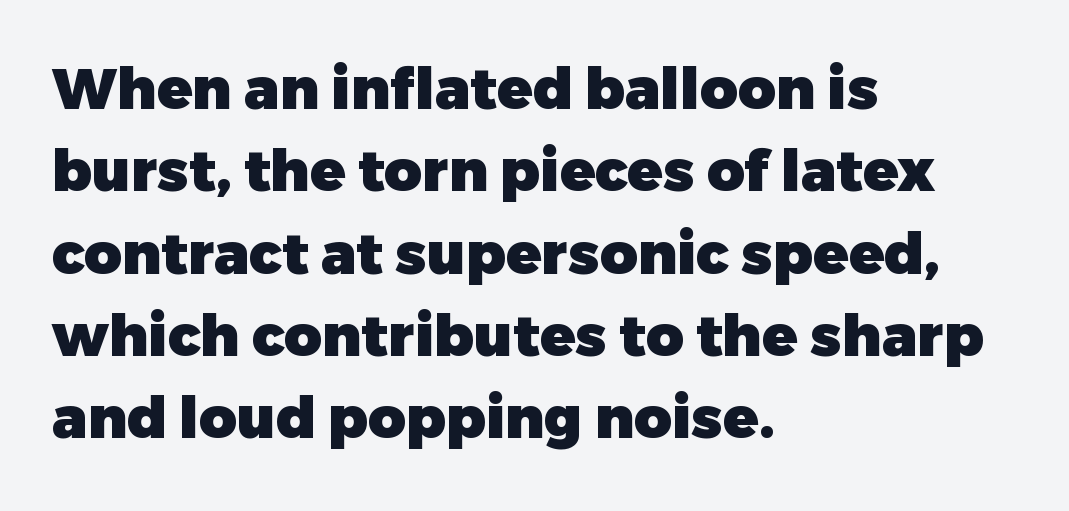
The image shows 58 px heavy sans-serif type, upright; set left-aligned, normal line spacing (1.42x), normal letter spacing, not underlined; low stroke contrast and a medium x-height.
